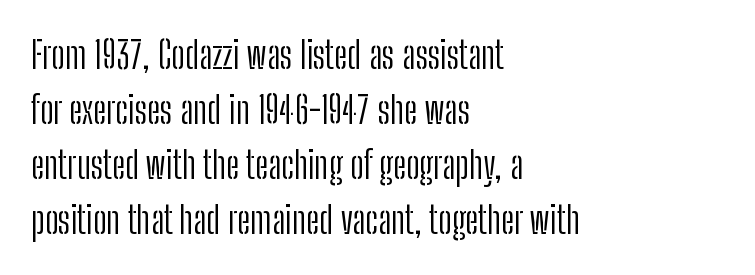
Q: Is the text bold? A: No.
Q: Is the text italic (slanted)? A: No, it is upright.
Q: Is the typeface a serif or a sans-serif typeface? A: Sans-serif.
Q: Is the text underlined? A: No.
Q: How is the paragraph aligned? A: Left-aligned.
Q: Is the spacing between letters normal or unusually wide? A: Normal.
Q: Is the spacing between lines tight, normal or loose? A: Normal.
Q: Width (condensed, normal, or wide)? A: Condensed.
Q: Stroke contrast? A: Low.
Q: x-height? A: Medium.
Q: Monospaced? A: No.
